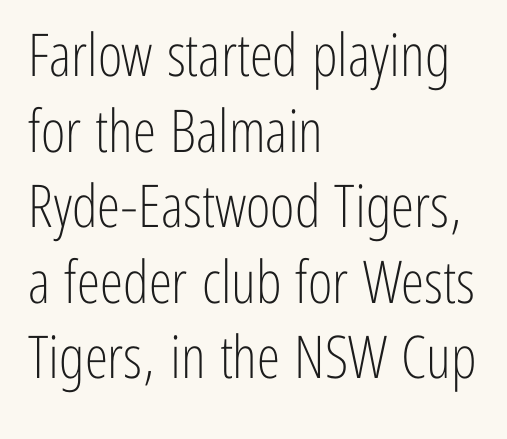
{"serif": "no", "italic": "no", "bold": "no", "weight": "light", "width": "condensed", "stroke_contrast": "low", "x_height": "medium", "monospaced": "no", "underline": "no", "align": "left", "line_spacing": "normal", "line_spacing_ratio": 1.28, "letter_spacing": "normal", "letter_spacing_em": 0.0, "glyph_px": 59}
